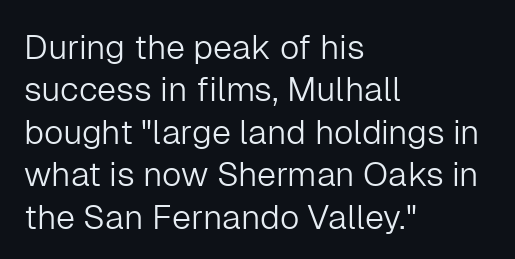
The image shows 34 px light sans-serif type, upright; set left-aligned, normal line spacing (1.25x), normal letter spacing, not underlined; low stroke contrast and a medium x-height.
